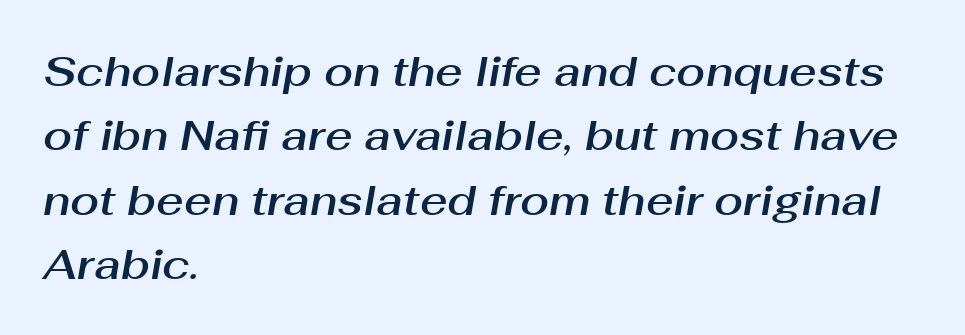
Q: Is the text italic (slanted)? A: Yes, it leans right by about 10 degrees.
Q: Is the text underlined? A: No.
Q: How is the paragraph aligned? A: Left-aligned.
Q: Is the spacing between letters normal or unusually wide? A: Normal.
Q: Is the spacing between lines tight, normal or loose? A: Normal.
Q: Width (condensed, normal, or wide)? A: Normal.
Q: Stroke contrast? A: Medium.
Q: x-height? A: Medium.
Q: Monospaced? A: No.
